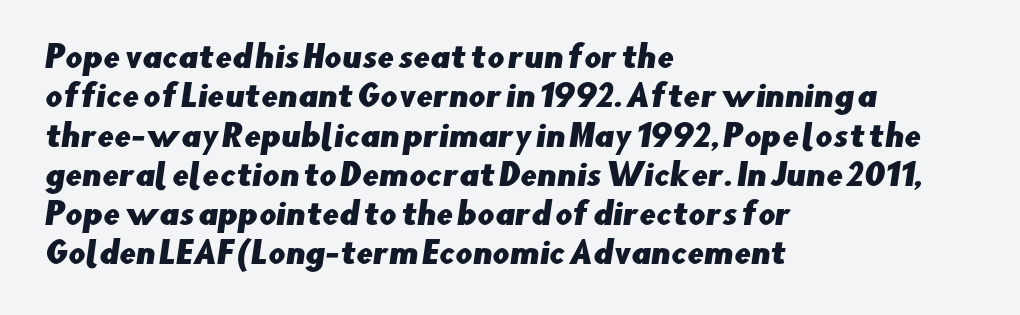
Compared with typical paragraphs, the rows here are spaced about the same. The passage shown is typeset with a sans-serif family. The rendering uses natural spacing where letterforms have individual widths. The line texture is even and compact thanks to regular tracking. Underlining? Definitely not there.
